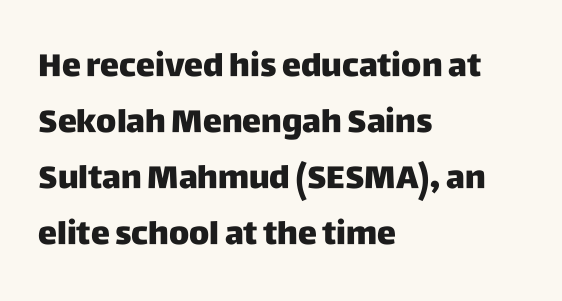
Each line starts at the same left margin while the right side varies. Proportional: the letters do not fall into vertical columns. Anything drawn beneath the words? Only blank space. Students, note that the glyphs here touch the page at normal intervals. The axis of the letterforms is exactly vertical.
